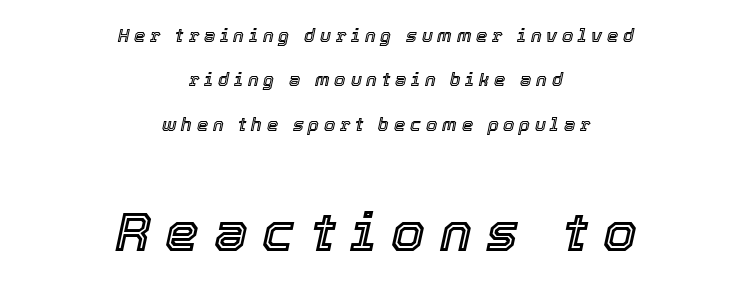
{"italic": "yes", "lean": "right", "slant_degrees": 12, "width": "normal", "x_height": "medium", "monospaced": "no", "underline": "no", "align": "center", "line_spacing": "loose", "line_spacing_ratio": 2.47, "letter_spacing": "wide", "letter_spacing_em": 0.27, "larger_block": "second", "size_ratio": 3.0, "glyph_px": 54}
